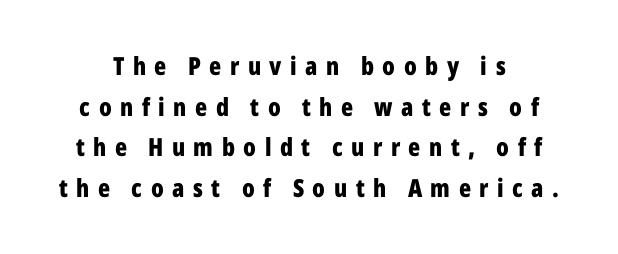
{"italic": "no", "bold": "yes", "underline": "no", "line_spacing": "normal", "line_spacing_ratio": 1.63, "letter_spacing": "wide", "letter_spacing_em": 0.34, "glyph_px": 25}
